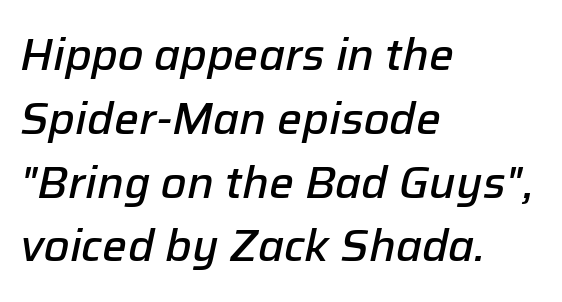
{"italic": "yes", "lean": "right", "slant_degrees": 12, "bold": "semi", "weight": "semibold", "width": "normal", "stroke_contrast": "low", "x_height": "medium", "monospaced": "no", "underline": "no", "align": "left", "line_spacing": "normal", "line_spacing_ratio": 1.45, "letter_spacing": "normal", "letter_spacing_em": 0.0, "glyph_px": 44}
